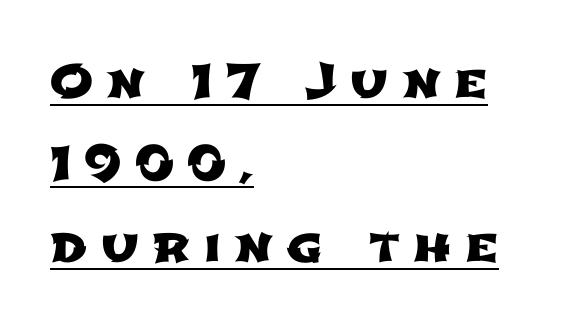
Q: Is the typeface a serif or a sans-serif typeface? A: Sans-serif.
Q: Is the text underlined? A: Yes.
Q: How is the paragraph aligned? A: Left-aligned.
Q: Is the spacing between letters normal or unusually wide? A: Unusually wide.
Q: Width (condensed, normal, or wide)? A: Wide.
Q: Stroke contrast? A: Low.
Q: x-height? A: Medium.
Q: Monospaced? A: No.
